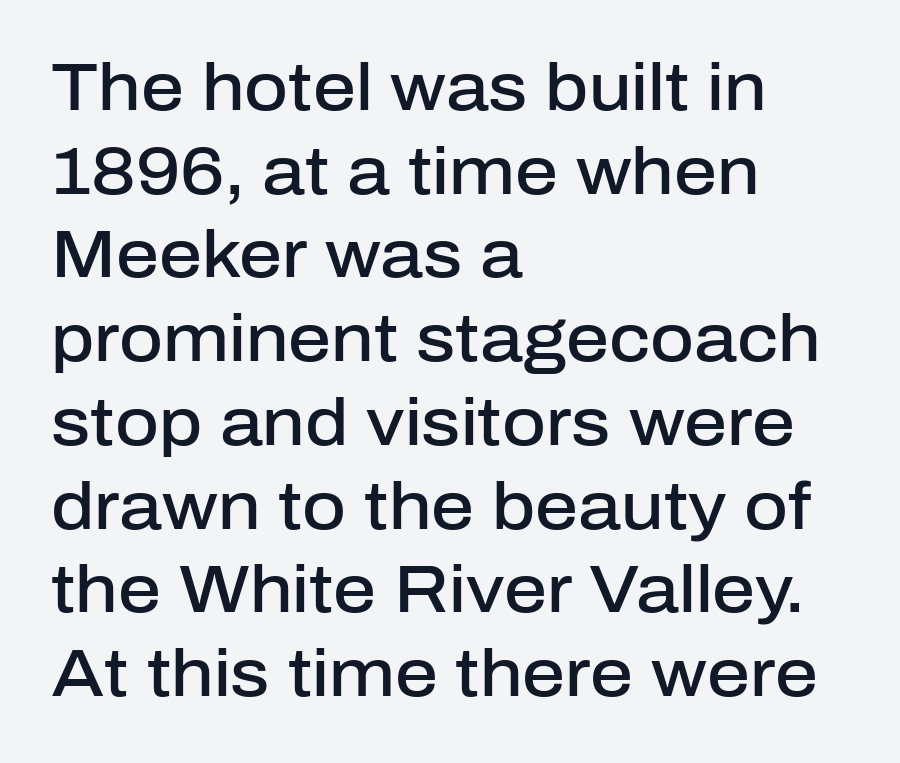
Underline: absent. The compositor pushed each line to the left boundary. Emphasis by weight is partial: semibold. Proportional: the letters do not fall into vertical columns.
